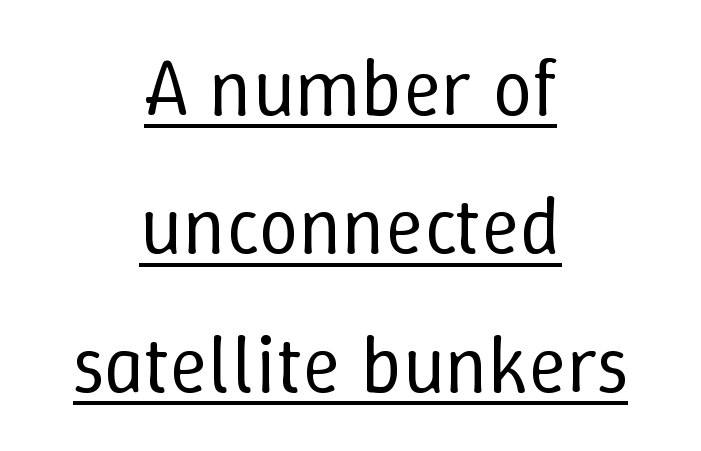
Q: Is the text bold? A: No.
Q: Is the text italic (slanted)? A: No, it is upright.
Q: Is the text underlined? A: Yes.
Q: How is the paragraph aligned? A: Centered.
Q: Is the spacing between letters normal or unusually wide? A: Normal.
Q: Width (condensed, normal, or wide)? A: Normal.
Q: Stroke contrast? A: Low.
Q: x-height? A: Medium.
Q: Monospaced? A: No.
